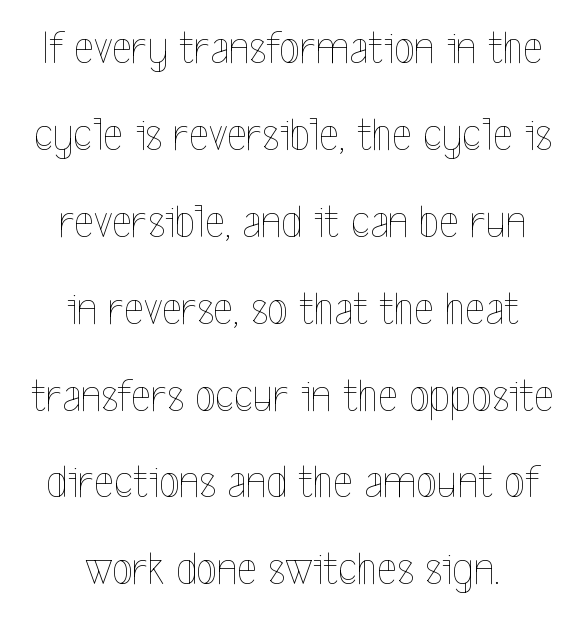
Q: Is the text bold? A: No.
Q: Is the text italic (slanted)? A: No, it is upright.
Q: Is the text underlined? A: No.
Q: How is the paragraph aligned? A: Centered.
Q: Is the spacing between letters normal or unusually wide? A: Normal.
Q: Width (condensed, normal, or wide)? A: Condensed.
Q: x-height? A: Medium.
Q: Monospaced? A: No.
